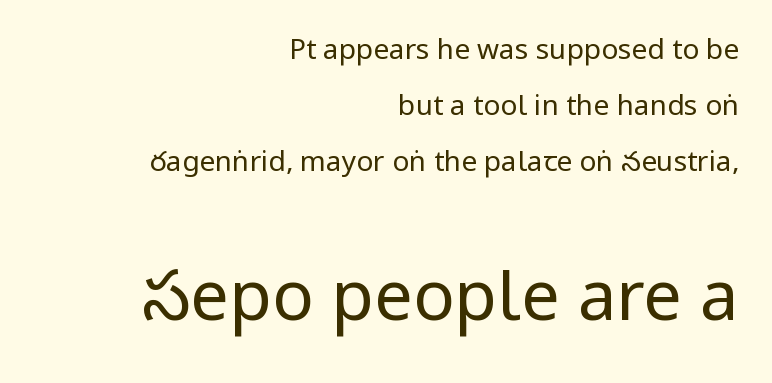
The image shows 69 px regular-weight, condensed sans-serif type, upright; set right-aligned, loose line spacing (2.0x), normal letter spacing, not underlined; the second (bottom) block is 2.46x larger; low stroke contrast and a large x-height.
